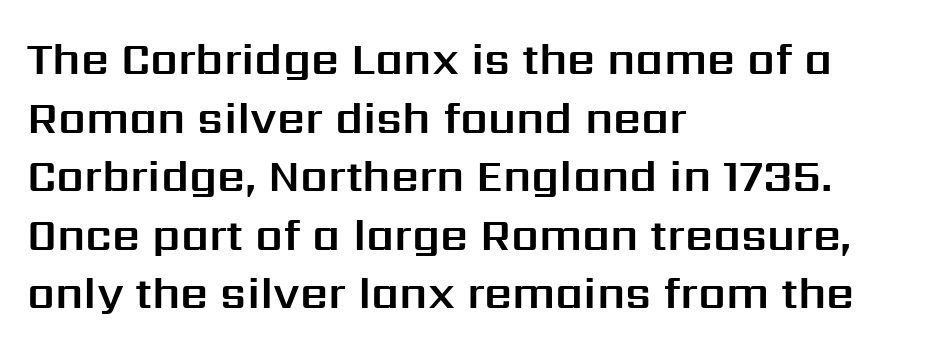
{"serif": "no", "italic": "no", "width": "normal", "stroke_contrast": "medium", "x_height": "medium", "monospaced": "no", "underline": "no", "align": "left", "line_spacing": "normal", "line_spacing_ratio": 1.33, "letter_spacing": "normal", "letter_spacing_em": 0.0, "glyph_px": 44}
